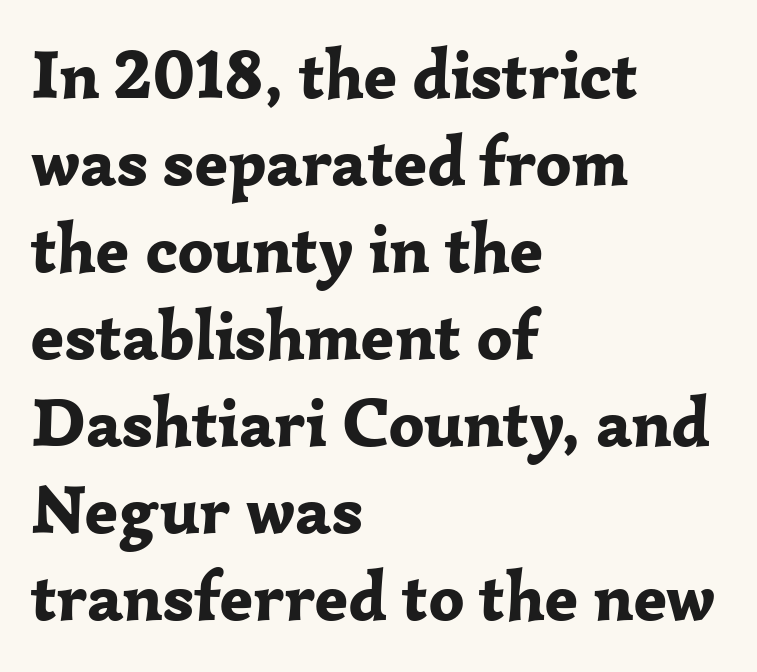
The image shows 69 px bold serif type, upright; set left-aligned, normal line spacing (1.26x), normal letter spacing, not underlined; low stroke contrast and a medium x-height.
